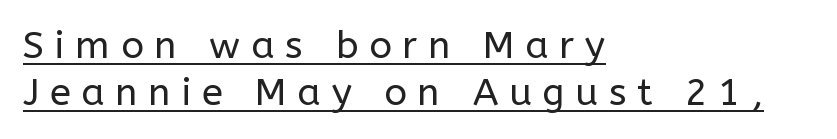
The characters display no serif detailing; their extremities are plain. The typography opts for an upright posture over an oblique one. Counters stay open thanks to moderate or lighter strokes. All the whitespace from short lines collects on the right. Each letter keeps its own natural width here, so spacing adapts to shape. A typesetter would call this heavily tracked-out type.
